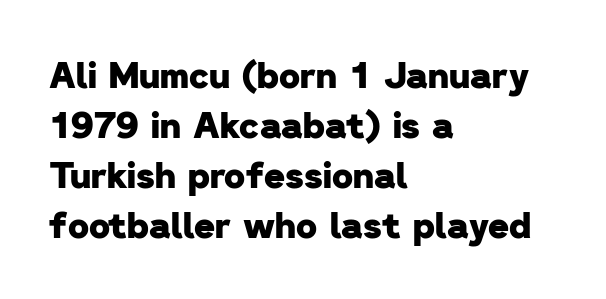
Q: Is the text bold? A: Yes.
Q: Is the typeface a serif or a sans-serif typeface? A: Sans-serif.
Q: Is the text underlined? A: No.
Q: How is the paragraph aligned? A: Left-aligned.
Q: Is the spacing between letters normal or unusually wide? A: Normal.
Q: Is the spacing between lines tight, normal or loose? A: Normal.
Q: Width (condensed, normal, or wide)? A: Normal.
Q: Stroke contrast? A: Low.
Q: x-height? A: Medium.
Q: Monospaced? A: No.
